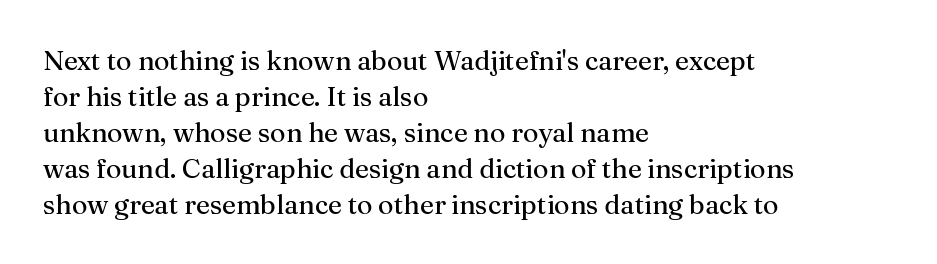
Q: Is the text bold? A: No.
Q: Is the text italic (slanted)? A: No, it is upright.
Q: Is the text underlined? A: No.
Q: How is the paragraph aligned? A: Left-aligned.
Q: Is the spacing between letters normal or unusually wide? A: Normal.
Q: Is the spacing between lines tight, normal or loose? A: Normal.
